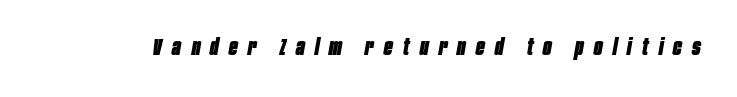
Q: Is the text bold? A: Yes.
Q: Is the text italic (slanted)? A: Yes, it leans right by about 10 degrees.
Q: Is the text underlined? A: No.
Q: Is the spacing between letters normal or unusually wide? A: Unusually wide.
